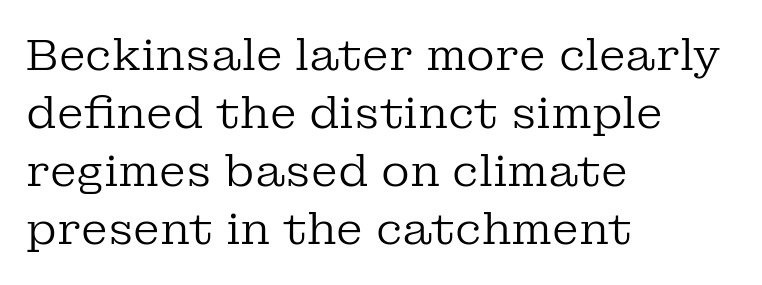
Q: Is the text bold? A: No.
Q: Is the text italic (slanted)? A: No, it is upright.
Q: Is the typeface a serif or a sans-serif typeface? A: Serif.
Q: Is the text underlined? A: No.
Q: How is the paragraph aligned? A: Left-aligned.
Q: Is the spacing between letters normal or unusually wide? A: Normal.
Q: Is the spacing between lines tight, normal or loose? A: Normal.
Q: Width (condensed, normal, or wide)? A: Normal.
Q: Stroke contrast? A: Low.
Q: x-height? A: Medium.
Q: Monospaced? A: No.
